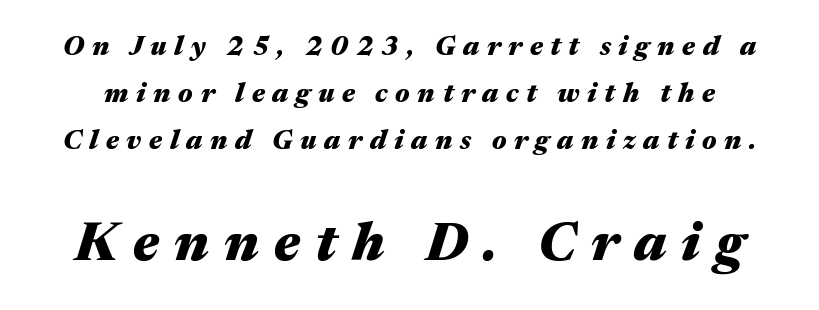
The image shows 54 px heavy, wide type, italic (leaning right); set line spacing 1.75x, unusually wide letter spacing (+0.28 em), not underlined; the second (bottom) block is 2.0x larger; medium stroke contrast and a medium x-height.
